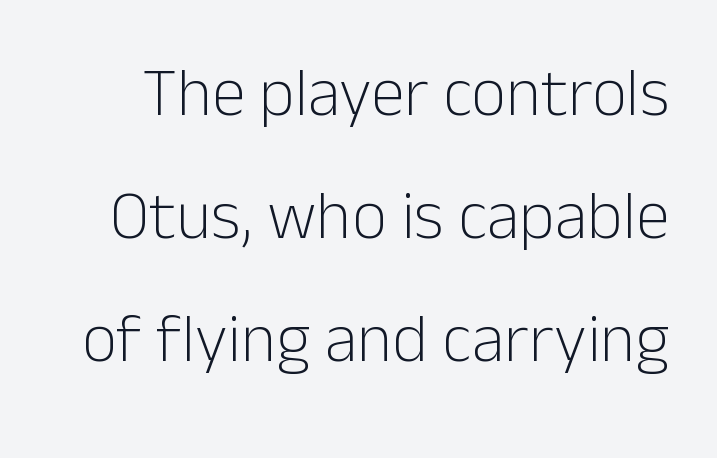
The image shows 68 px light sans-serif type, upright; set line spacing 1.81x, normal letter spacing, not underlined; low stroke contrast and a medium x-height.
